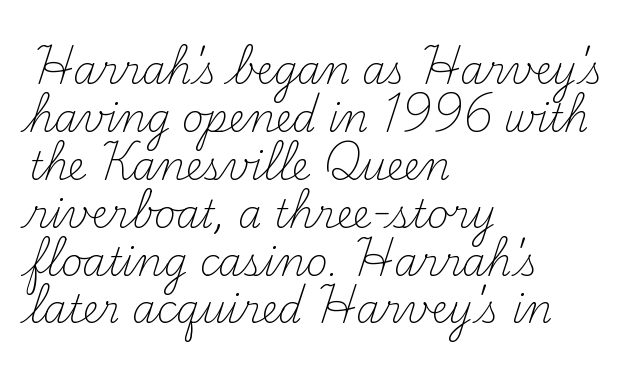
The lines in this sample share a left origin and differ only in where they stop. Ink coverage per letter is moderate at most. Line spacing here is normal.
